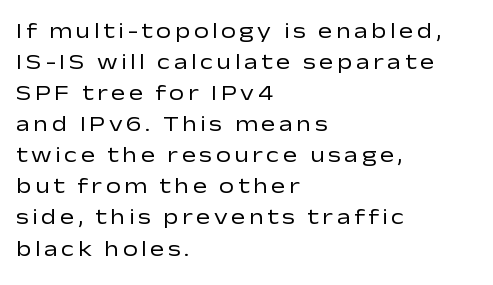
Horizontal bands of white between lines are of average thickness. A typesetter would mark this as roman, not italic. A classic flush-left, rag-right setting is used for this passage. No heavy texture on the line: the type isn't bold.
